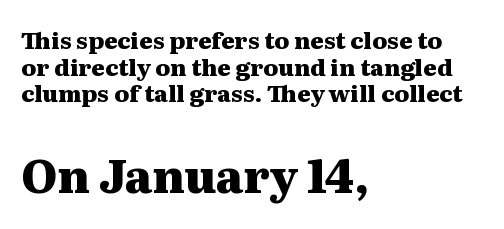
The image shows 46 px heavy, wide serif type, upright; set left-aligned, line spacing 1.16x, normal letter spacing, not underlined; the second (bottom) block is 2.0x larger; medium stroke contrast and a medium x-height.
